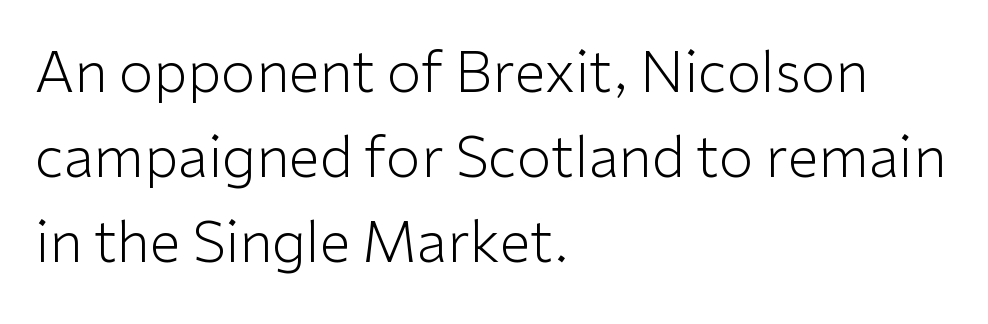
{"serif": "no", "italic": "no", "bold": "no", "weight": "light", "width": "normal", "stroke_contrast": "low", "x_height": "medium", "monospaced": "no", "underline": "no", "align": "left", "line_spacing": "normal", "line_spacing_ratio": 1.52, "letter_spacing": "normal", "letter_spacing_em": 0.0, "glyph_px": 56}
